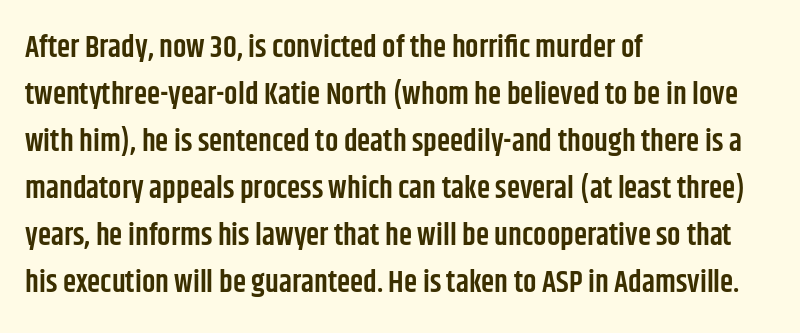
{"serif": "no", "italic": "no", "bold": "semi", "weight": "semibold", "width": "condensed", "stroke_contrast": "low", "x_height": "large", "monospaced": "no", "underline": "no", "align": "left", "line_spacing": "normal", "line_spacing_ratio": 1.57, "letter_spacing": "normal", "letter_spacing_em": 0.0, "glyph_px": 30}
